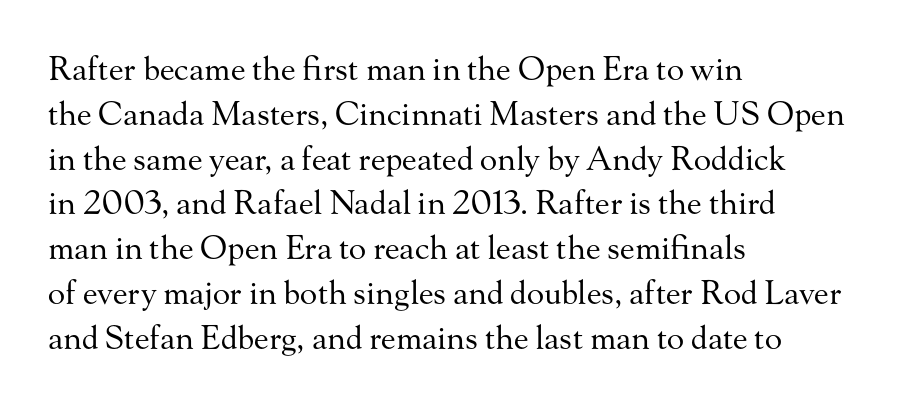
The gap between lines stays unmarked. Compared with a centered layout, this one pins lines to the left instead. No chunkiness to these letters — they're not bold. Does the type have serifs? Yes, each stem ends in a small foot.
